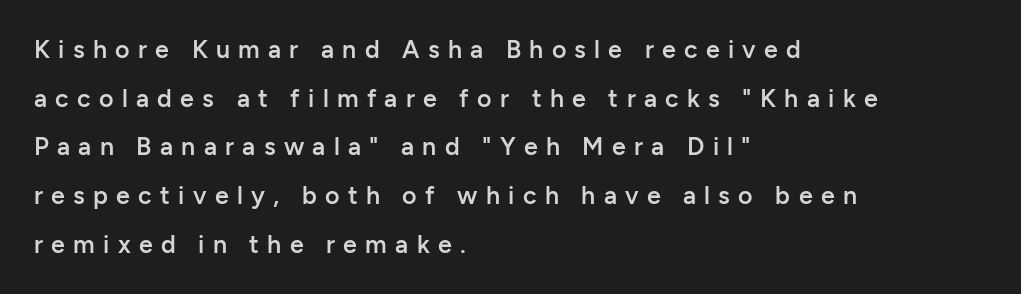
The image shows 25 px text type, upright; set left-aligned, loose line spacing (1.95x), unusually wide letter spacing (+0.33 em), not underlined.
